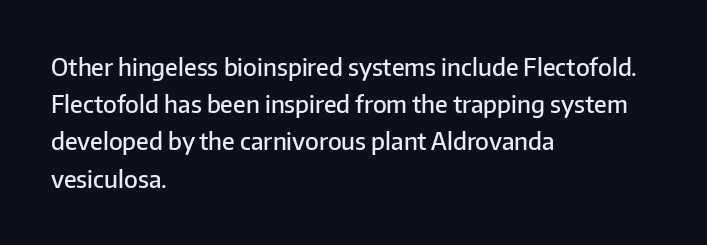
Q: Is the text bold? A: Semi-bold.
Q: Is the text italic (slanted)? A: No, it is upright.
Q: Is the text underlined? A: No.
Q: How is the paragraph aligned? A: Left-aligned.
Q: Is the spacing between letters normal or unusually wide? A: Normal.
Q: Is the spacing between lines tight, normal or loose? A: Normal.
